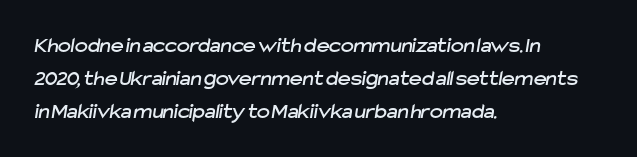
Short and long lines alike share a common starting point at left. Line spacing here is normal. Underline: absent. Observe the ordinary spacing: letters are neighbours, not strangers.
